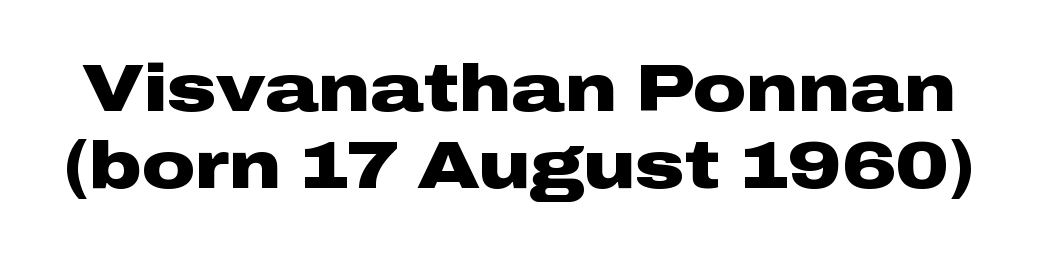
{"serif": "no", "italic": "no", "bold": "yes", "weight": "heavy", "width": "wide", "stroke_contrast": "low", "x_height": "medium", "monospaced": "no", "underline": "no", "line_spacing_ratio": 1.16, "letter_spacing": "normal", "letter_spacing_em": 0.0, "glyph_px": 66}
